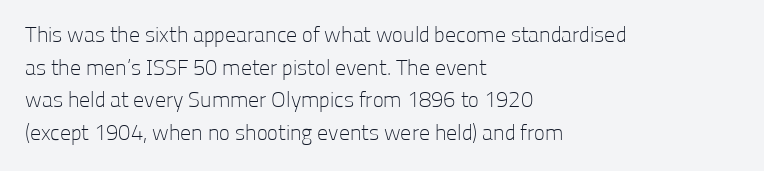
{"italic": "no", "bold": "no", "underline": "no", "align": "left", "line_spacing": "normal", "line_spacing_ratio": 1.48, "letter_spacing": "normal", "letter_spacing_em": 0.0, "glyph_px": 22}
